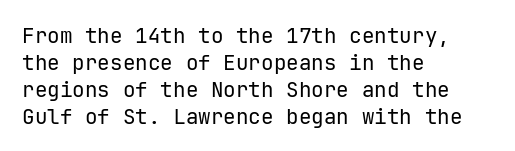
Q: Is the text bold? A: No.
Q: Is the text italic (slanted)? A: No, it is upright.
Q: Is the text underlined? A: No.
Q: How is the paragraph aligned? A: Left-aligned.
Q: Is the spacing between letters normal or unusually wide? A: Normal.
Q: Is the spacing between lines tight, normal or loose? A: Normal.
